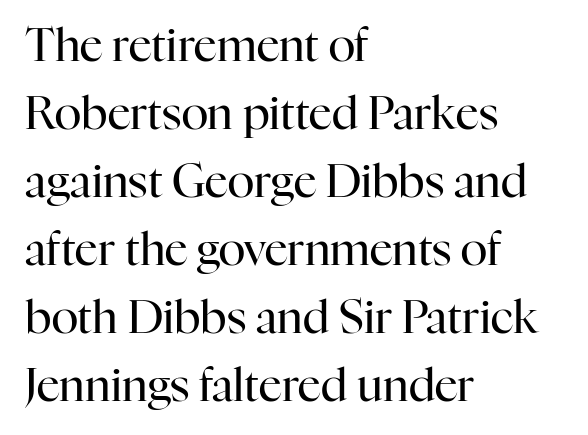
Q: Is the text bold? A: No.
Q: Is the text italic (slanted)? A: No, it is upright.
Q: Is the typeface a serif or a sans-serif typeface? A: Serif.
Q: Is the text underlined? A: No.
Q: How is the paragraph aligned? A: Left-aligned.
Q: Is the spacing between letters normal or unusually wide? A: Normal.
Q: Is the spacing between lines tight, normal or loose? A: Normal.
Q: Width (condensed, normal, or wide)? A: Normal.
Q: Stroke contrast? A: High.
Q: x-height? A: Medium.
Q: Monospaced? A: No.
